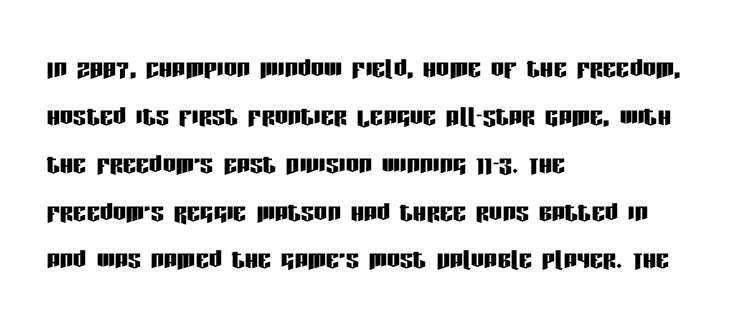
Typeset ragged right — the left edge is the straight one. Do the characters align in a grid? No, the font is proportional. Quick note: interline space is typical. This sample uses a sans-serif face.
